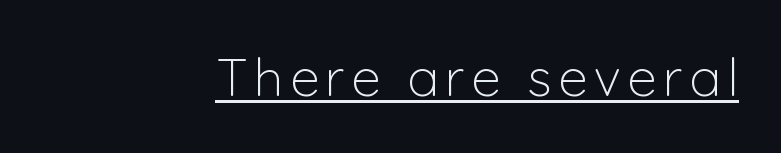
The image shows 53 px light sans-serif type, upright; set underlined; low stroke contrast and a medium x-height.
